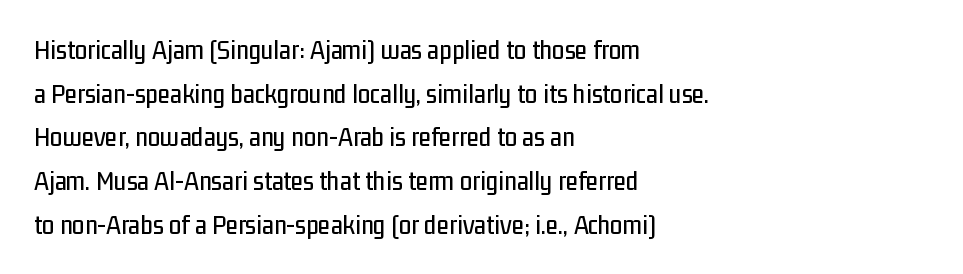
Q: Is the text italic (slanted)? A: No, it is upright.
Q: Is the typeface a serif or a sans-serif typeface? A: Sans-serif.
Q: Is the text underlined? A: No.
Q: How is the paragraph aligned? A: Left-aligned.
Q: Is the spacing between letters normal or unusually wide? A: Normal.
Q: Is the spacing between lines tight, normal or loose? A: Normal.
Q: Width (condensed, normal, or wide)? A: Condensed.
Q: Stroke contrast? A: Low.
Q: x-height? A: Medium.
Q: Monospaced? A: No.
